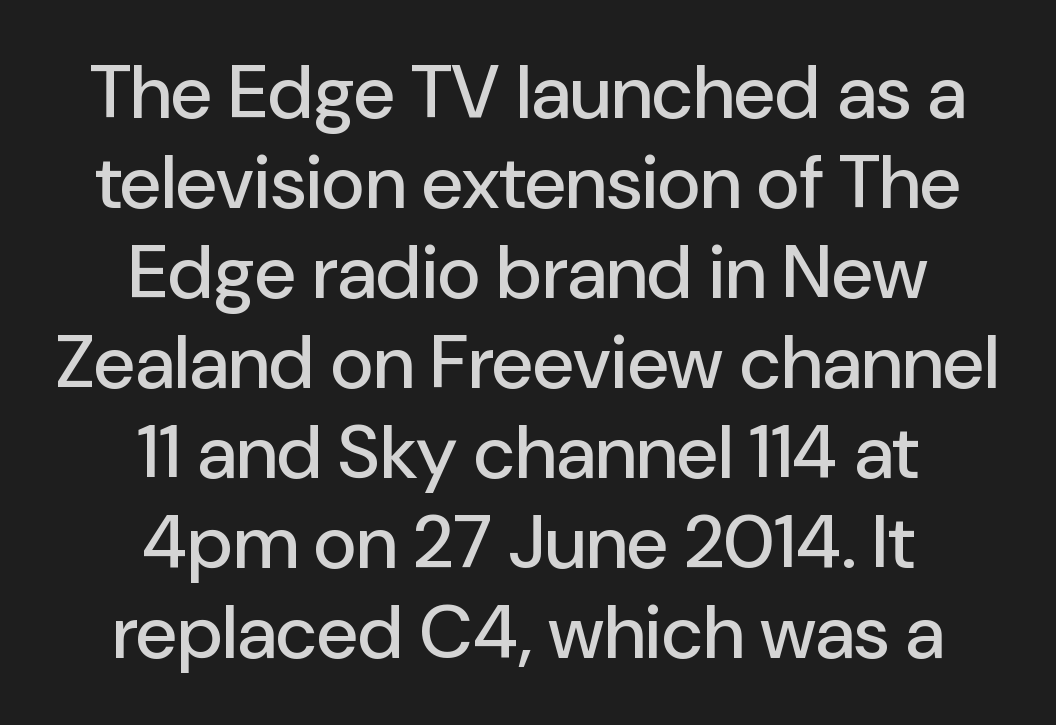
{"serif": "no", "italic": "no", "width": "normal", "stroke_contrast": "low", "x_height": "medium", "monospaced": "no", "underline": "no", "align": "center", "line_spacing_ratio": 1.2, "letter_spacing": "normal", "letter_spacing_em": 0.0, "glyph_px": 75}
